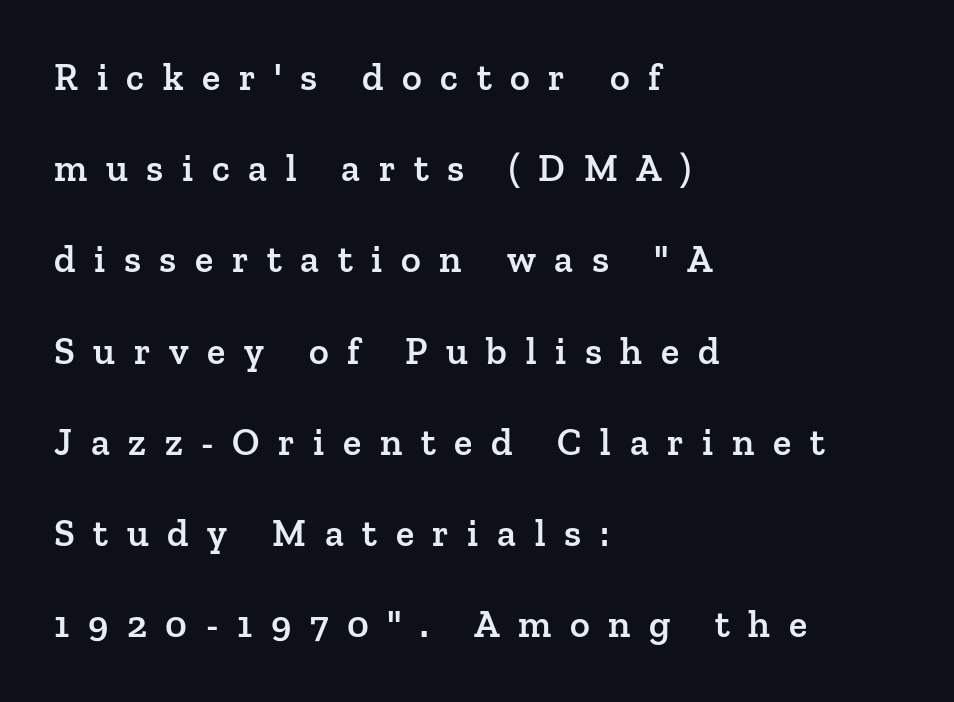
The image shows 38 px semibold serif type, upright; set left-aligned, loose line spacing (2.4x), unusually wide letter spacing (+0.49 em), not underlined; low stroke contrast and a medium x-height.
